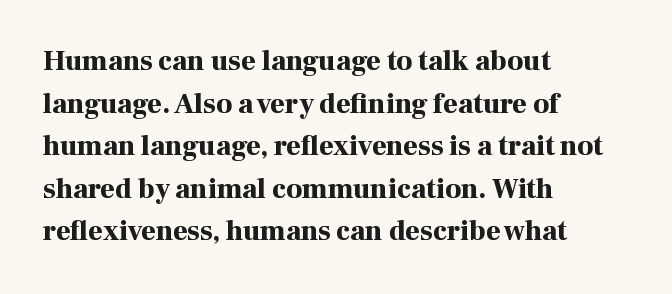
The image shows 28 px bold serif type, upright; set left-aligned, normal line spacing (1.52x), normal letter spacing, not underlined; high stroke contrast and a medium x-height.
